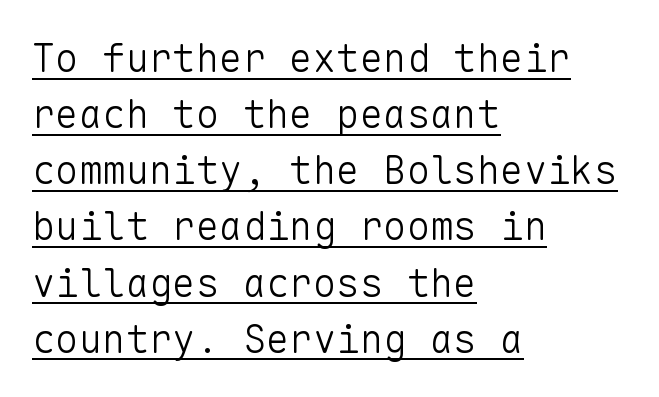
Q: Is the text bold? A: No.
Q: Is the text italic (slanted)? A: No, it is upright.
Q: Is the typeface a serif or a sans-serif typeface? A: Sans-serif.
Q: Is the text underlined? A: Yes.
Q: How is the paragraph aligned? A: Left-aligned.
Q: Is the spacing between letters normal or unusually wide? A: Normal.
Q: Is the spacing between lines tight, normal or loose? A: Normal.
Q: Width (condensed, normal, or wide)? A: Normal.
Q: Stroke contrast? A: Low.
Q: x-height? A: Medium.
Q: Monospaced? A: Yes.
